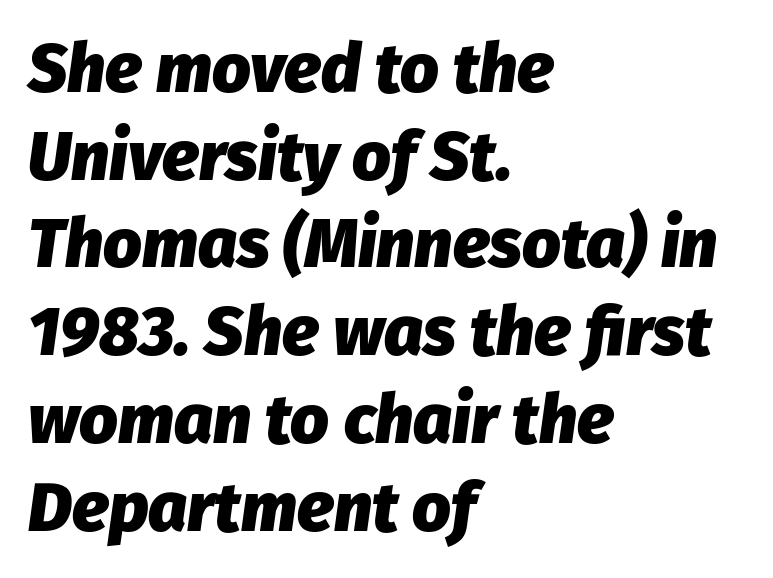
{"italic": "yes", "lean": "right", "slant_degrees": 8, "bold": "yes", "weight": "heavy", "width": "normal", "stroke_contrast": "low", "x_height": "medium", "monospaced": "no", "underline": "no", "align": "left", "line_spacing": "normal", "line_spacing_ratio": 1.29, "letter_spacing": "normal", "letter_spacing_em": 0.0, "glyph_px": 68}
